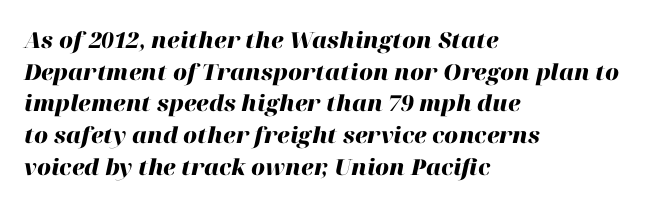
Q: Is the text bold? A: Yes.
Q: Is the text italic (slanted)? A: Yes, it leans right by about 12 degrees.
Q: Is the text underlined? A: No.
Q: How is the paragraph aligned? A: Left-aligned.
Q: Is the spacing between letters normal or unusually wide? A: Normal.
Q: Is the spacing between lines tight, normal or loose? A: Normal.
